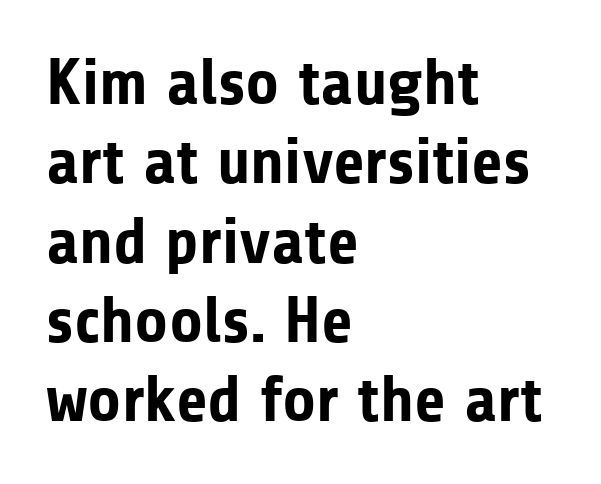
Spacing verdict: proportional, widths tailored to each character. This sample uses plain, unmodified letter spacing. Thick stems and heavy bowls — unmistakably bold. This sample is left-justified, so line endings fall wherever the words run out. Italic? Not at all — the glyphs are vertical. Check where the strokes stop: nothing finishes them off — pure sans.
